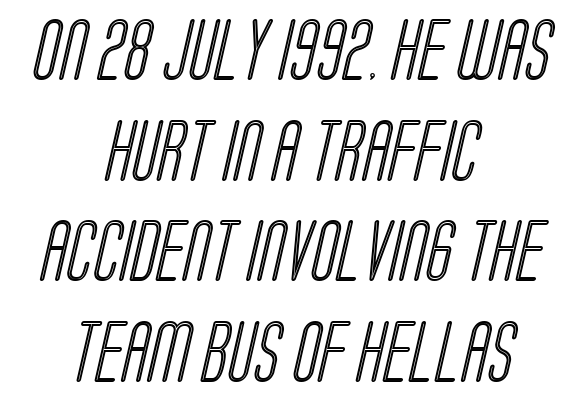
A centered setting, common on invitations and titles, is used for this passage. Varying glyph widths throughout — classic text-font behaviour. Glance below the letters and you will spot only blank space. One glance says typical: line gaps are just what's usual.
